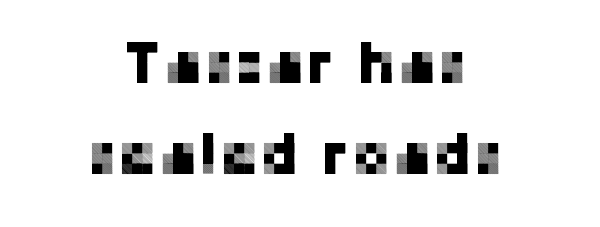
{"serif": "no", "italic": "no", "width": "normal", "stroke_contrast": "low", "x_height": "medium", "monospaced": "no", "underline": "no", "align": "center", "line_spacing": "normal", "line_spacing_ratio": 1.49, "letter_spacing": "normal", "letter_spacing_em": 0.0, "glyph_px": 61}
